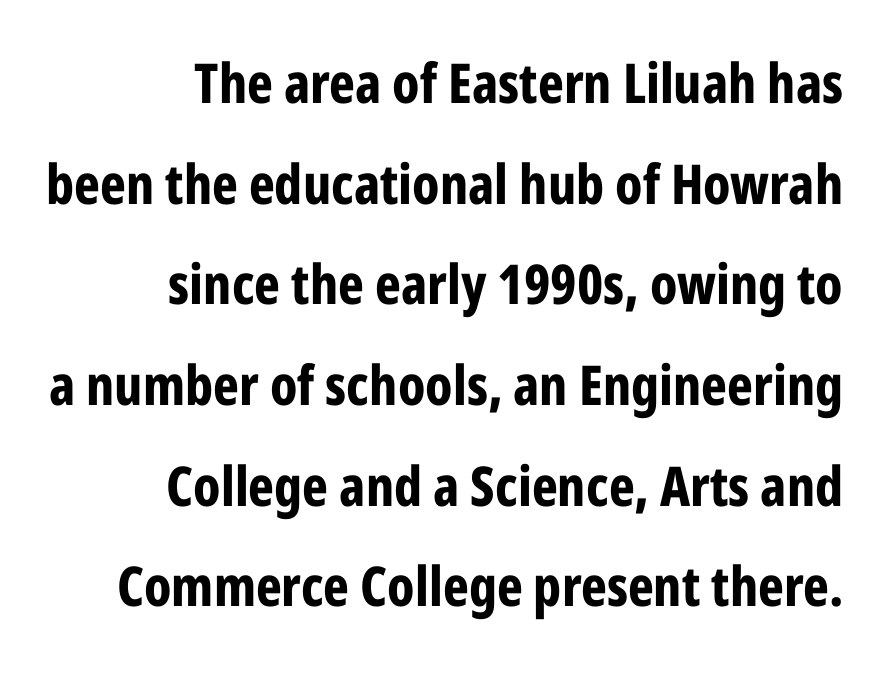
{"serif": "no", "italic": "no", "bold": "yes", "weight": "bold", "width": "condensed", "stroke_contrast": "low", "x_height": "medium", "monospaced": "no", "underline": "no", "align": "right", "line_spacing_ratio": 1.83, "letter_spacing": "normal", "letter_spacing_em": 0.0, "glyph_px": 55}
